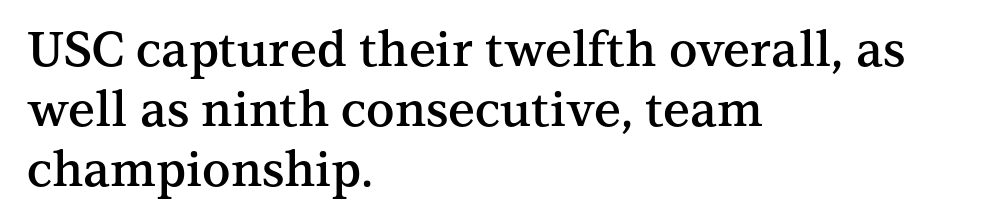
{"serif": "yes", "italic": "no", "bold": "semi", "weight": "semibold", "width": "normal", "stroke_contrast": "medium", "x_height": "medium", "monospaced": "no", "underline": "no", "align": "left", "line_spacing": "normal", "line_spacing_ratio": 1.25, "letter_spacing": "normal", "letter_spacing_em": 0.0, "glyph_px": 48}
